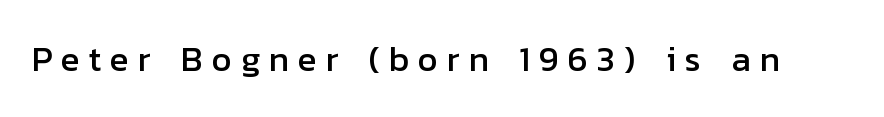
{"serif": "no", "italic": "no", "width": "normal", "stroke_contrast": "low", "x_height": "medium", "monospaced": "no", "underline": "no", "letter_spacing": "wide", "letter_spacing_em": 0.25, "glyph_px": 35}
